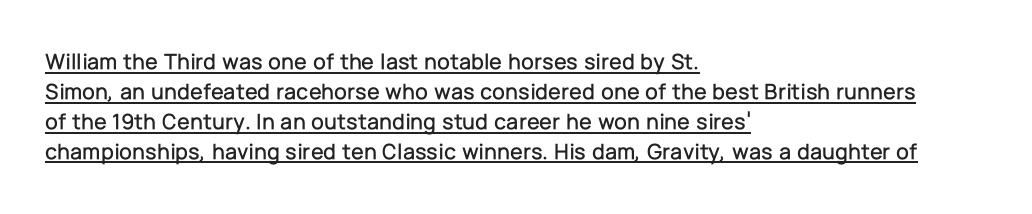
Every word sits above its own underline. Designer's note — italics off, roman on. The tracking reads as untouched default to a designer's eye. Line spacing here is normal.
